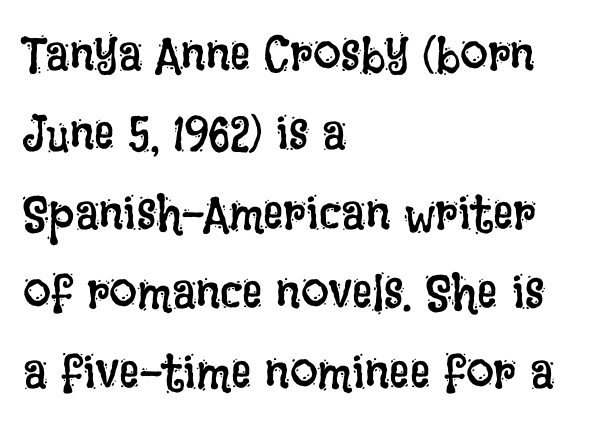
Q: Is the text bold? A: No.
Q: Is the text italic (slanted)? A: No, it is upright.
Q: Is the text underlined? A: No.
Q: How is the paragraph aligned? A: Left-aligned.
Q: Is the spacing between letters normal or unusually wide? A: Normal.
Q: Is the spacing between lines tight, normal or loose? A: Normal.
Q: Width (condensed, normal, or wide)? A: Condensed.
Q: Stroke contrast? A: Low.
Q: x-height? A: Large.
Q: Monospaced? A: No.
